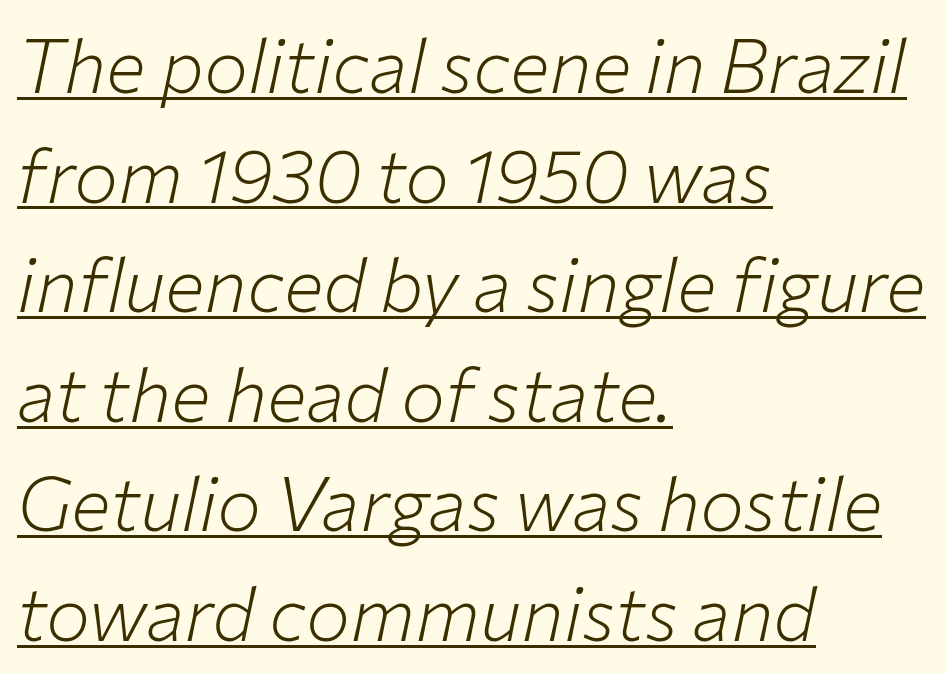
The image shows 74 px light type, italic (leaning right); set left-aligned, normal line spacing (1.48x), normal letter spacing, underlined; low stroke contrast and a medium x-height.
